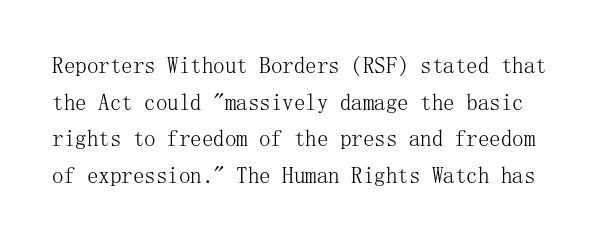
{"italic": "no", "bold": "no", "underline": "no", "line_spacing": "normal", "line_spacing_ratio": 1.59, "letter_spacing": "normal", "letter_spacing_em": 0.0, "glyph_px": 23}
